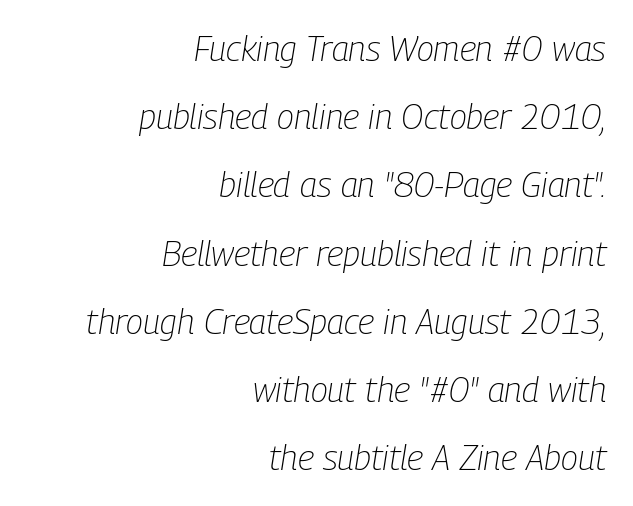
{"italic": "yes", "lean": "right", "slant_degrees": 9, "bold": "no", "weight": "light", "width": "condensed", "stroke_contrast": "low", "x_height": "medium", "monospaced": "no", "underline": "no", "align": "right", "line_spacing": "loose", "line_spacing_ratio": 1.95, "letter_spacing": "normal", "letter_spacing_em": 0.0, "glyph_px": 35}
